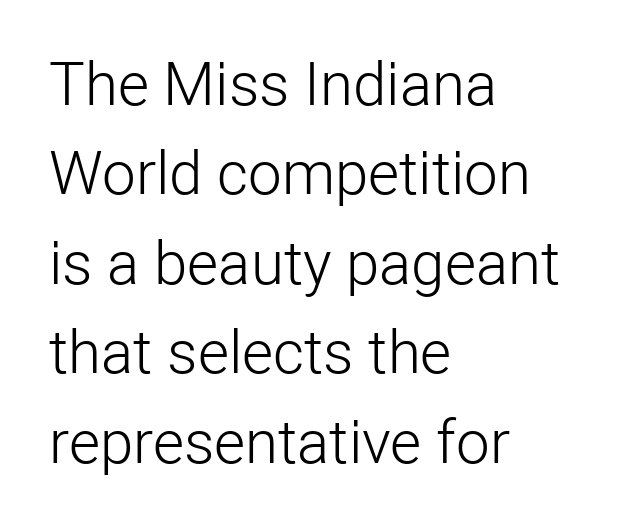
{"serif": "no", "italic": "no", "bold": "no", "weight": "light", "width": "normal", "stroke_contrast": "low", "x_height": "medium", "monospaced": "no", "underline": "no", "align": "left", "line_spacing": "normal", "line_spacing_ratio": 1.49, "letter_spacing": "normal", "letter_spacing_em": 0.0, "glyph_px": 60}
